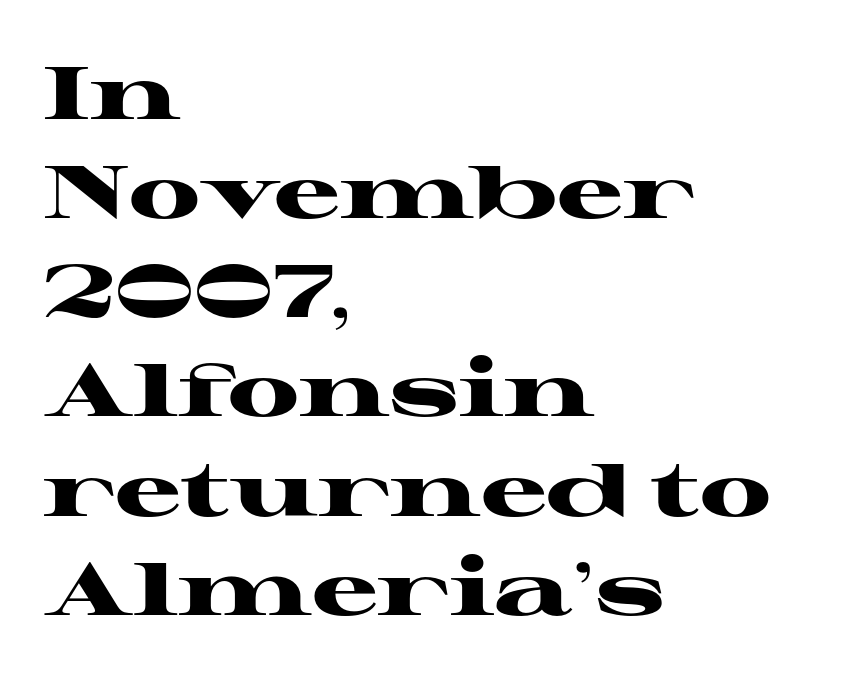
Q: Is the text bold? A: Yes.
Q: Is the text italic (slanted)? A: No, it is upright.
Q: Is the typeface a serif or a sans-serif typeface? A: Serif.
Q: Is the text underlined? A: No.
Q: How is the paragraph aligned? A: Left-aligned.
Q: Is the spacing between letters normal or unusually wide? A: Normal.
Q: Is the spacing between lines tight, normal or loose? A: Normal.
Q: Width (condensed, normal, or wide)? A: Wide.
Q: Stroke contrast? A: High.
Q: x-height? A: Medium.
Q: Monospaced? A: No.
